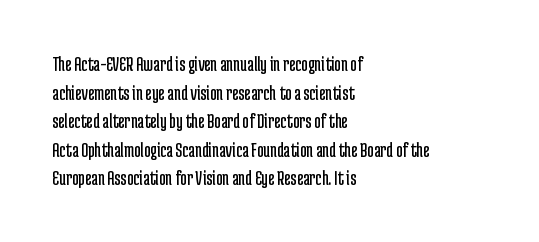
Check the space under the baseline: it is left empty. Characters follow at the spacing the type designer built in. These glyphs show unthickened strokes, regular width or finer. This is the regular roman posture of the typeface. A typesetter would call this leading conventional body-copy spacing. The compositor pushed each line to the left boundary.
